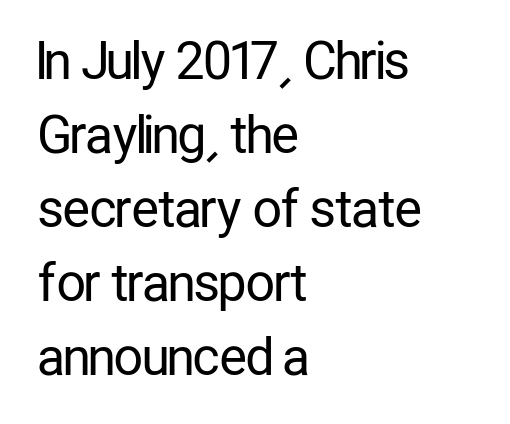
Q: Is the text bold? A: No.
Q: Is the text italic (slanted)? A: No, it is upright.
Q: Is the typeface a serif or a sans-serif typeface? A: Sans-serif.
Q: Is the text underlined? A: No.
Q: How is the paragraph aligned? A: Left-aligned.
Q: Is the spacing between letters normal or unusually wide? A: Normal.
Q: Is the spacing between lines tight, normal or loose? A: Normal.
Q: Width (condensed, normal, or wide)? A: Condensed.
Q: Stroke contrast? A: Low.
Q: x-height? A: Medium.
Q: Monospaced? A: No.
